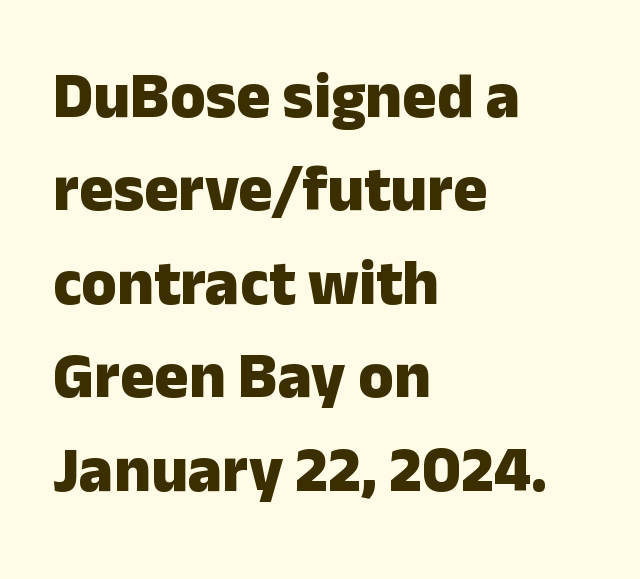
{"serif": "no", "italic": "no", "bold": "yes", "weight": "heavy", "width": "normal", "stroke_contrast": "low", "x_height": "medium", "monospaced": "no", "underline": "no", "align": "left", "line_spacing": "normal", "line_spacing_ratio": 1.46, "letter_spacing": "normal", "letter_spacing_em": 0.0, "glyph_px": 64}
